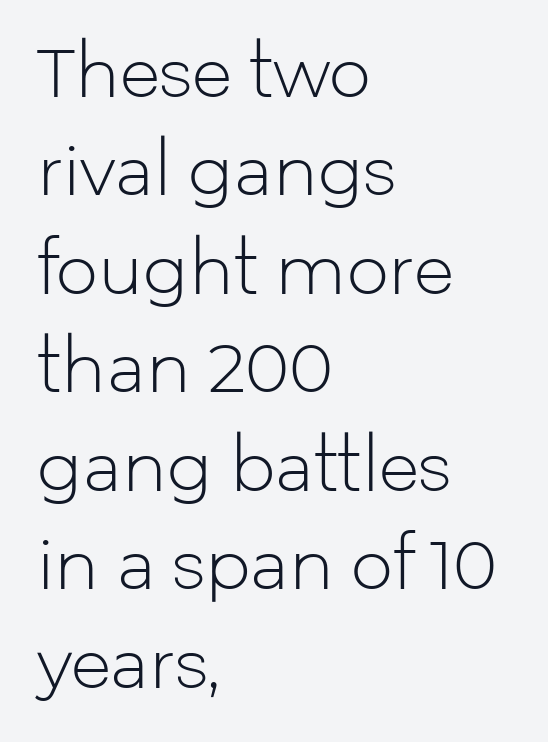
The image shows 67 px light sans-serif type, upright; set left-aligned, normal line spacing (1.47x), normal letter spacing, not underlined; low stroke contrast and a medium x-height.
